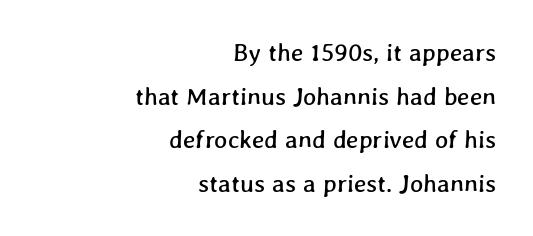
Q: Is the text underlined? A: No.
Q: How is the paragraph aligned? A: Right-aligned.
Q: Is the spacing between letters normal or unusually wide? A: Normal.
